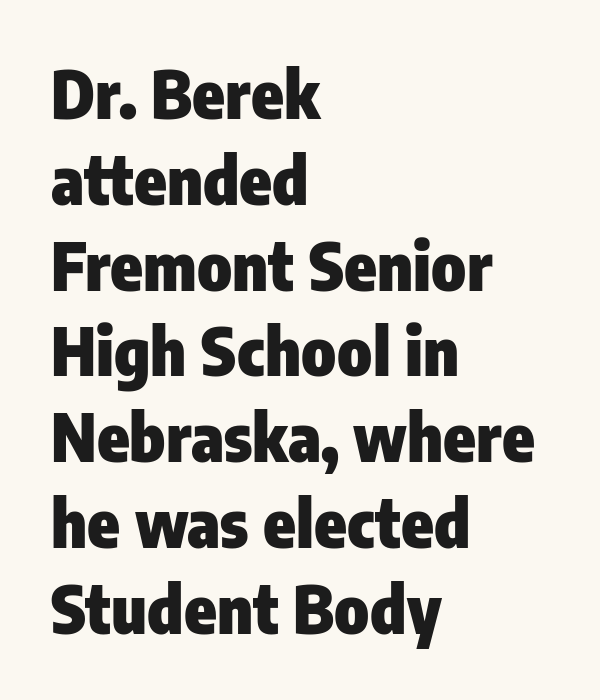
{"serif": "no", "italic": "no", "bold": "yes", "weight": "heavy", "width": "condensed", "stroke_contrast": "low", "x_height": "medium", "monospaced": "no", "underline": "no", "align": "left", "line_spacing": "normal", "line_spacing_ratio": 1.3, "letter_spacing": "normal", "letter_spacing_em": 0.0, "glyph_px": 66}
